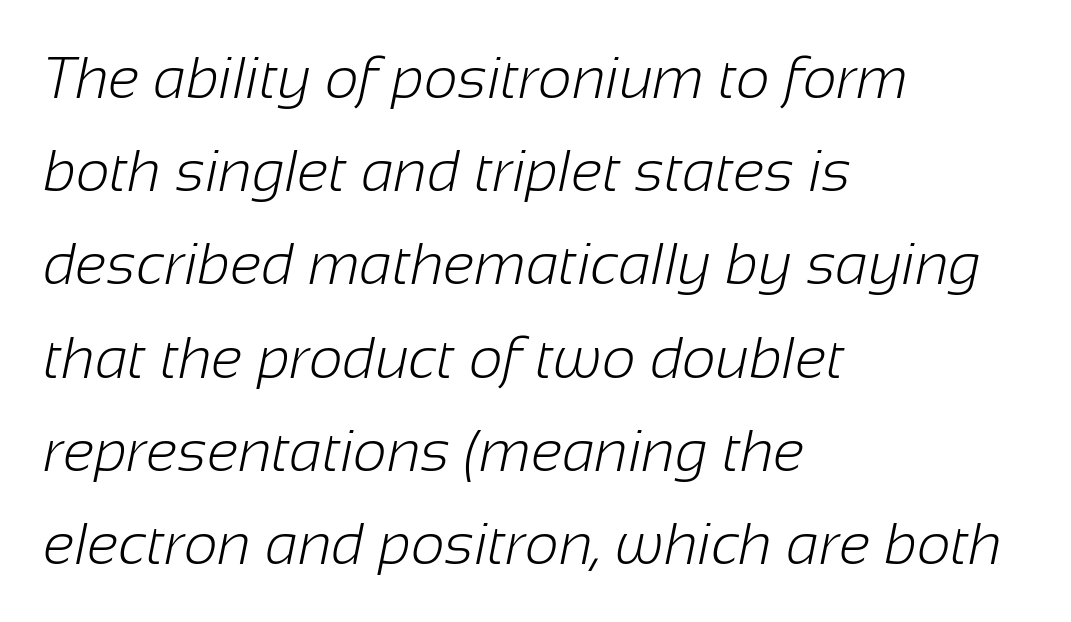
Is this a heavy cut? Hardly; it is regular or lighter. Horizontal bands of white between lines are of average thickness. Think of a printed novel: that variable character pitch is what you see here. Compared with typical body copy, the letter spacing here is the same. The space directly below the letters is spotless. The passage is arranged the way most books set body copy — flush left.
